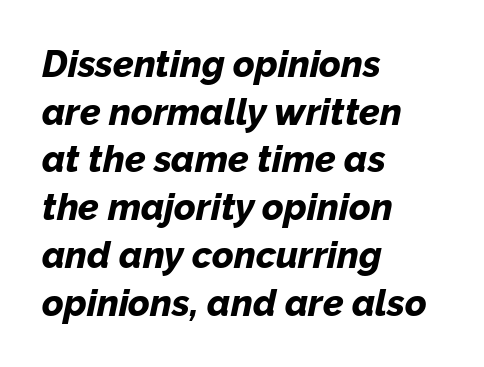
{"italic": "yes", "lean": "right", "slant_degrees": 12, "bold": "yes", "weight": "bold", "width": "normal", "stroke_contrast": "low", "x_height": "medium", "monospaced": "no", "underline": "no", "align": "left", "line_spacing": "normal", "line_spacing_ratio": 1.29, "letter_spacing": "normal", "letter_spacing_em": 0.0, "glyph_px": 37}
